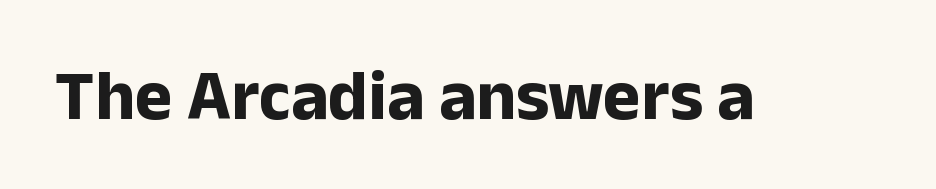
Q: Is the text bold? A: Yes.
Q: Is the text italic (slanted)? A: No, it is upright.
Q: Is the typeface a serif or a sans-serif typeface? A: Sans-serif.
Q: Is the text underlined? A: No.
Q: Is the spacing between letters normal or unusually wide? A: Normal.
Q: Width (condensed, normal, or wide)? A: Normal.
Q: Stroke contrast? A: Low.
Q: x-height? A: Medium.
Q: Monospaced? A: No.
